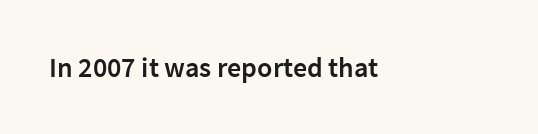
The image shows 28 px semibold sans-serif type, upright; set left-aligned, normal letter spacing, not underlined; low stroke contrast and a medium x-height.
